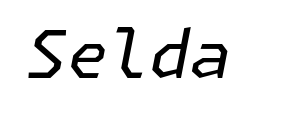
Q: Is the text bold? A: No.
Q: Is the text italic (slanted)? A: Yes, it leans right by about 11 degrees.
Q: Is the text underlined? A: No.
Q: Is the spacing between letters normal or unusually wide? A: Normal.
Q: Width (condensed, normal, or wide)? A: Normal.
Q: Stroke contrast? A: Low.
Q: x-height? A: Medium.
